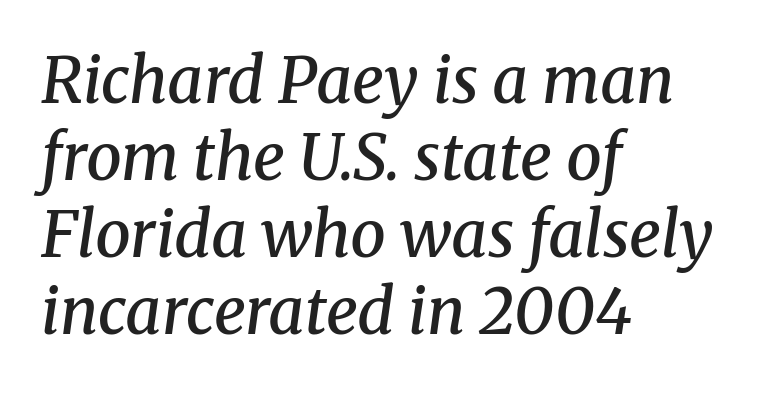
{"serif": "yes", "italic": "yes", "lean": "right", "slant_degrees": 8, "bold": "semi", "weight": "semibold", "width": "normal", "stroke_contrast": "medium", "x_height": "medium", "monospaced": "no", "underline": "no", "align": "left", "line_spacing_ratio": 1.22, "letter_spacing": "normal", "letter_spacing_em": 0.0, "glyph_px": 63}
